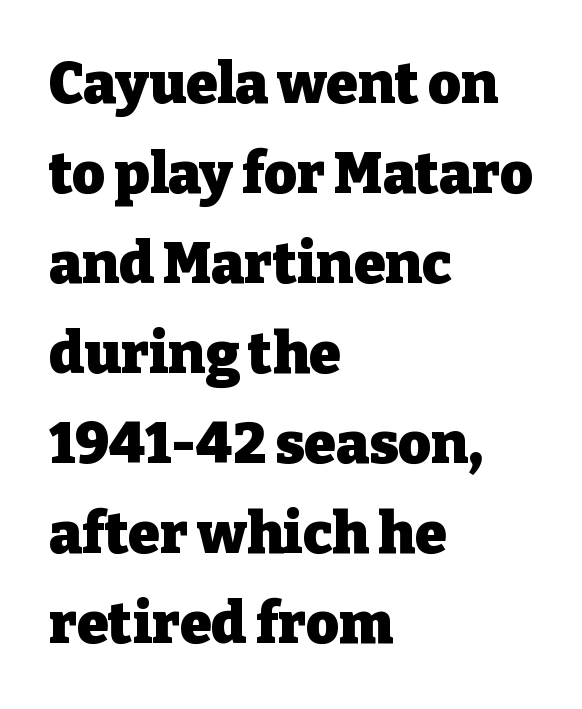
{"serif": "yes", "italic": "no", "bold": "yes", "weight": "heavy", "width": "normal", "stroke_contrast": "low", "x_height": "medium", "monospaced": "no", "underline": "no", "align": "left", "line_spacing": "normal", "line_spacing_ratio": 1.58, "letter_spacing": "normal", "letter_spacing_em": 0.0, "glyph_px": 57}
